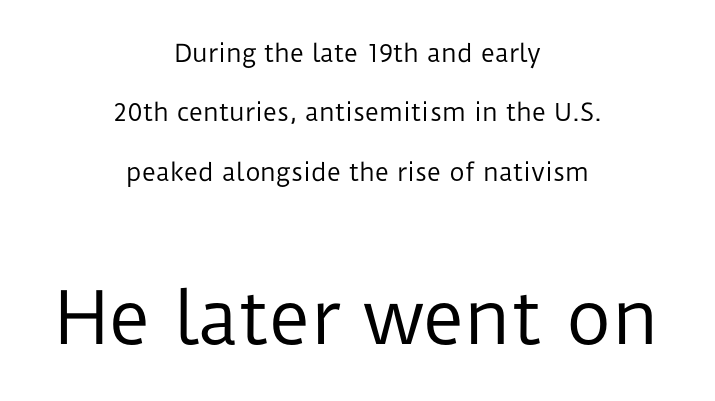
{"serif": "no", "italic": "no", "bold": "no", "weight": "regular", "width": "normal", "stroke_contrast": "low", "x_height": "medium", "monospaced": "no", "underline": "no", "align": "center", "line_spacing": "loose", "line_spacing_ratio": 2.47, "letter_spacing": "normal", "letter_spacing_em": 0.0, "larger_block": "second", "size_ratio": 2.96, "glyph_px": 71}
